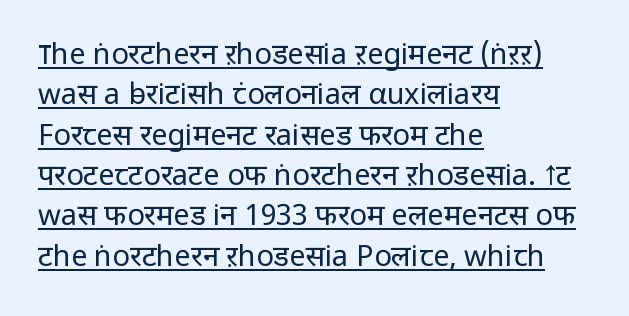
{"serif": "no", "italic": "no", "bold": "no", "weight": "regular", "width": "normal", "stroke_contrast": "low", "x_height": "medium", "monospaced": "no", "underline": "yes", "align": "left", "line_spacing": "normal", "line_spacing_ratio": 1.39, "letter_spacing": "normal", "letter_spacing_em": 0.0, "glyph_px": 29}
